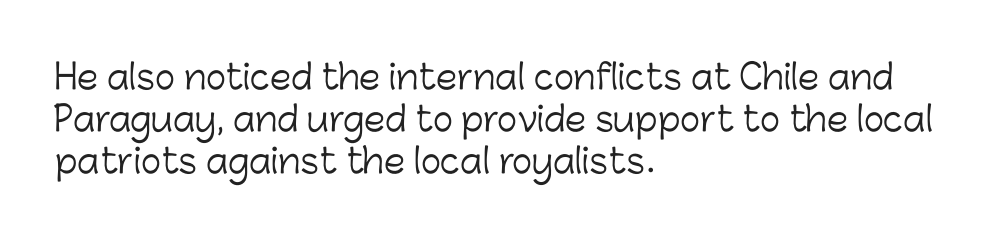
Q: Is the text bold? A: No.
Q: Is the text italic (slanted)? A: No, it is upright.
Q: Is the typeface a serif or a sans-serif typeface? A: Sans-serif.
Q: Is the text underlined? A: No.
Q: How is the paragraph aligned? A: Left-aligned.
Q: Is the spacing between letters normal or unusually wide? A: Normal.
Q: Width (condensed, normal, or wide)? A: Normal.
Q: Stroke contrast? A: Low.
Q: x-height? A: Medium.
Q: Monospaced? A: No.
